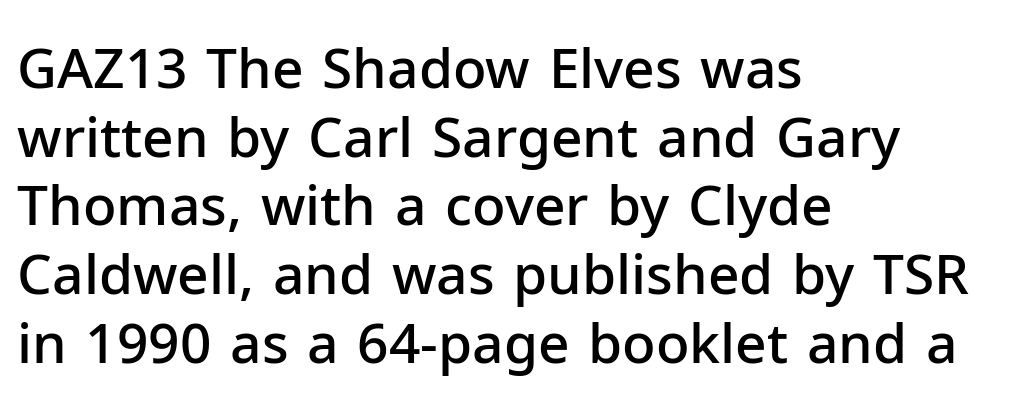
The image shows 55 px semibold sans-serif type, upright; set left-aligned, normal line spacing (1.25x), normal letter spacing, not underlined; low stroke contrast and a medium x-height.
